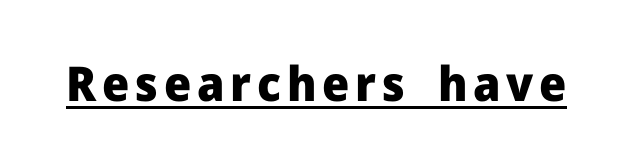
This sample has the flowing, uneven cadence of proportional lettering. In terms of weight, the rendering is a true, heavy bold. Is this a sans? Yes — the strokes have no serifs. The lettering is marked with a stroke running underneath it. The lettering stays uniformly vertical, giving the passage a roman look.
